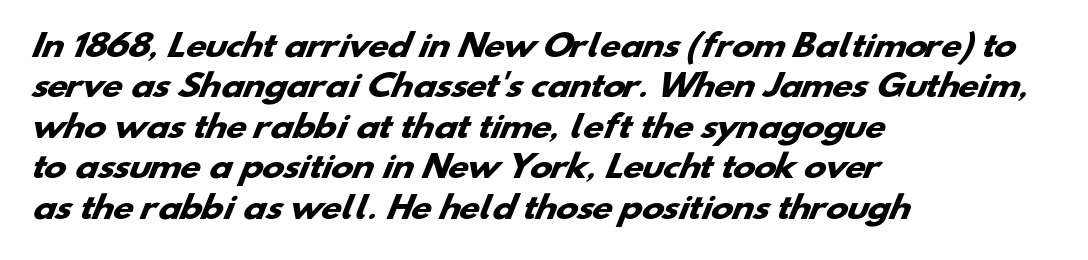
{"serif": "no", "bold": "yes", "weight": "heavy", "width": "wide", "stroke_contrast": "low", "x_height": "small", "monospaced": "no", "underline": "no", "align": "left", "line_spacing": "normal", "line_spacing_ratio": 1.35, "letter_spacing": "normal", "letter_spacing_em": 0.0, "glyph_px": 30}
